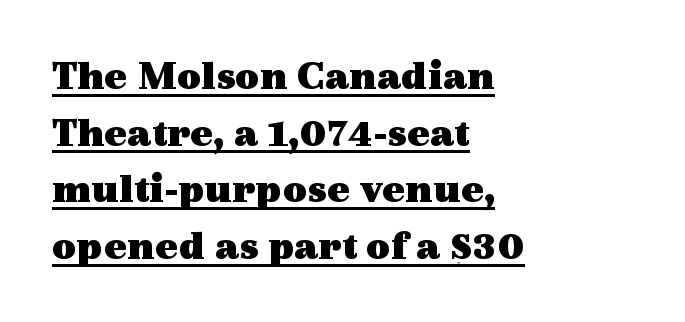
{"serif": "yes", "italic": "no", "bold": "yes", "weight": "heavy", "width": "wide", "x_height": "medium", "monospaced": "no", "underline": "yes", "align": "left", "line_spacing": "normal", "line_spacing_ratio": 1.35, "letter_spacing": "normal", "letter_spacing_em": 0.0, "glyph_px": 42}
